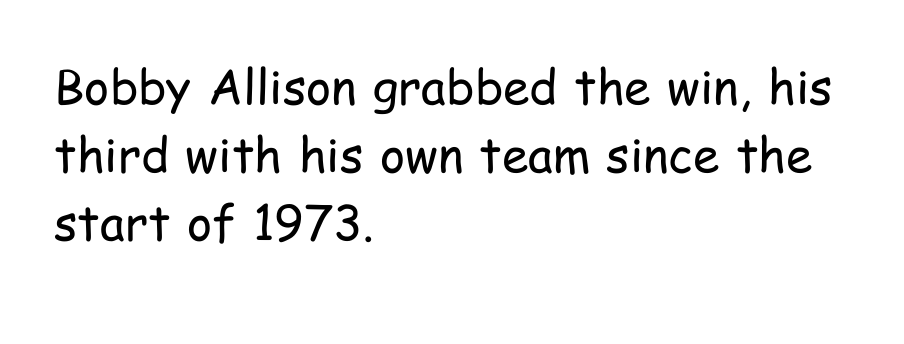
Q: Is the text bold? A: No.
Q: Is the text italic (slanted)? A: No, it is upright.
Q: Is the typeface a serif or a sans-serif typeface? A: Sans-serif.
Q: Is the text underlined? A: No.
Q: How is the paragraph aligned? A: Left-aligned.
Q: Is the spacing between letters normal or unusually wide? A: Normal.
Q: Is the spacing between lines tight, normal or loose? A: Normal.
Q: Width (condensed, normal, or wide)? A: Condensed.
Q: Stroke contrast? A: Low.
Q: x-height? A: Medium.
Q: Monospaced? A: No.
